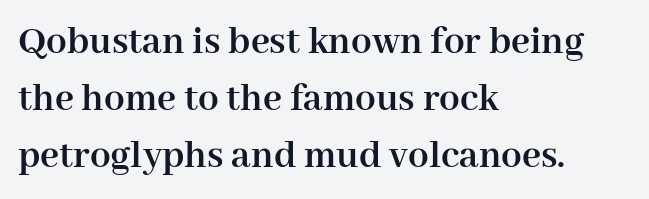
The image shows 41 px semibold serif type, upright; set left-aligned, normal line spacing (1.39x), normal letter spacing, not underlined; high stroke contrast and a medium x-height.
